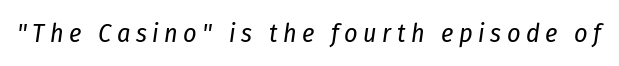
{"italic": "yes", "lean": "right", "slant_degrees": 8, "bold": "no", "underline": "no", "letter_spacing": "wide", "letter_spacing_em": 0.21, "glyph_px": 26}
